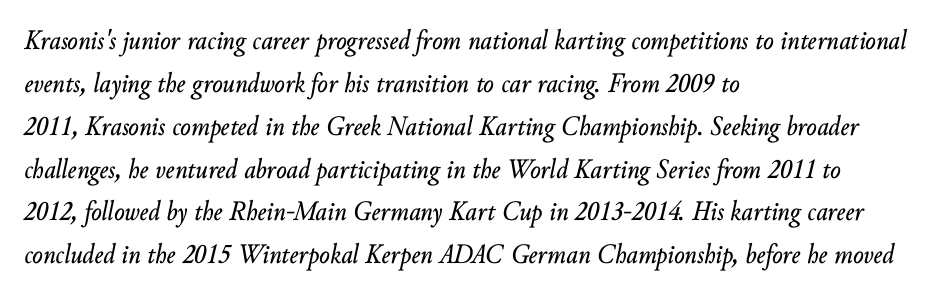
The image shows 28 px text type, italic (leaning right); set left-aligned, normal line spacing (1.53x), normal letter spacing, not underlined; low stroke contrast and a small x-height.
